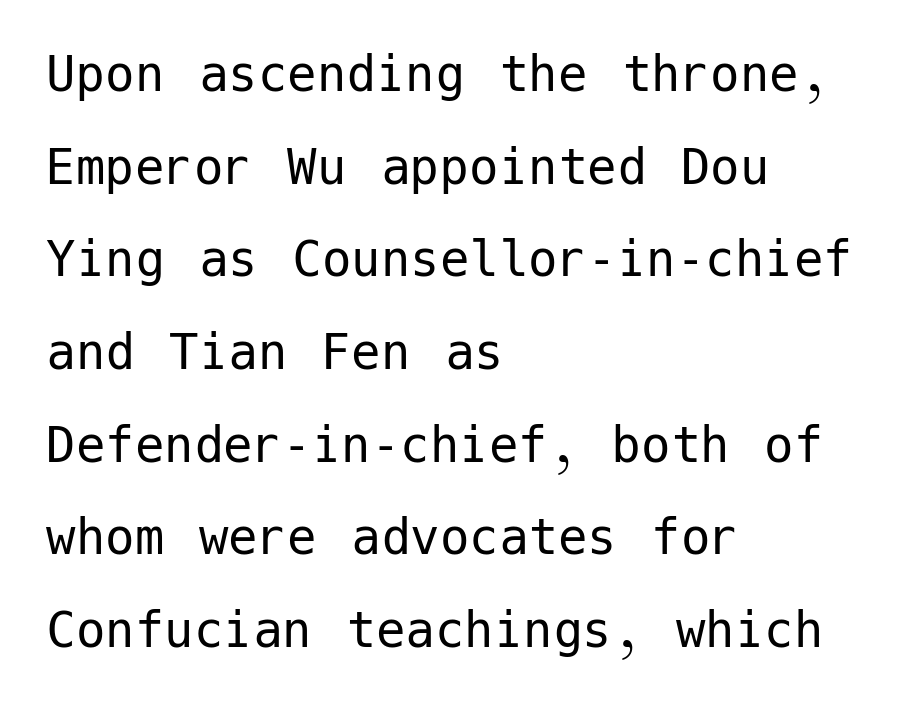
{"serif": "no", "italic": "no", "bold": "no", "weight": "regular", "width": "normal", "stroke_contrast": "low", "x_height": "medium", "underline": "no", "align": "left", "line_spacing": "normal", "line_spacing_ratio": 1.57, "letter_spacing": "normal", "letter_spacing_em": 0.0, "glyph_px": 59}
